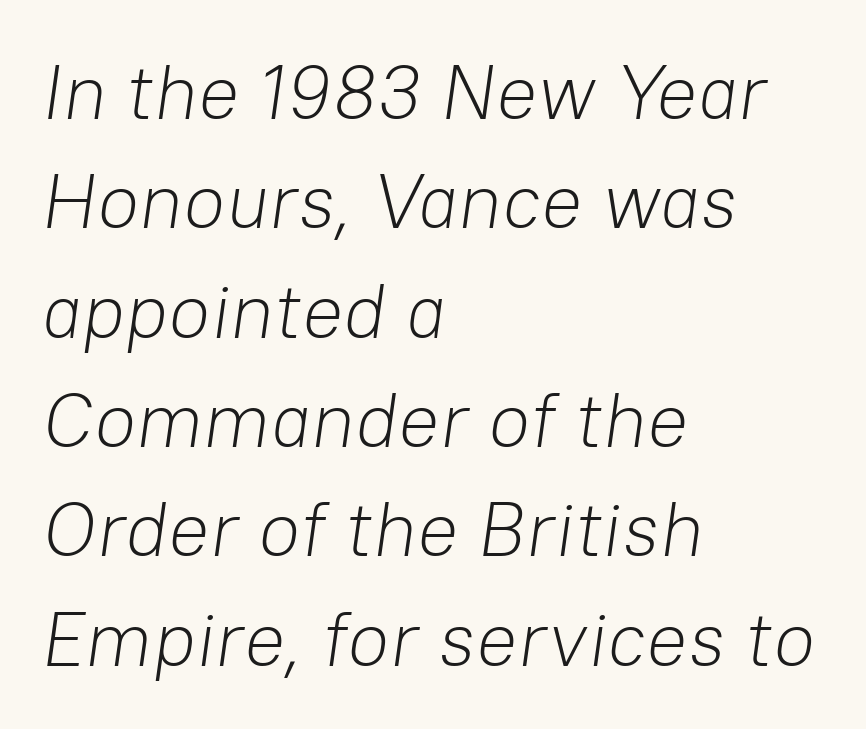
The image shows 77 px light type, italic (leaning right); set left-aligned, normal line spacing (1.42x), normal letter spacing, not underlined; low stroke contrast and a medium x-height.
